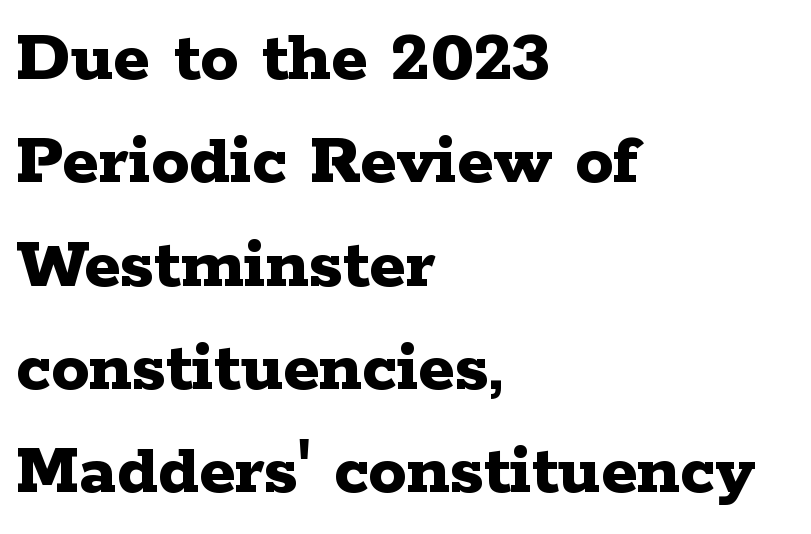
The image shows 76 px bold, wide serif type, upright; set left-aligned, normal line spacing (1.36x), normal letter spacing, not underlined; low stroke contrast and a medium x-height.
